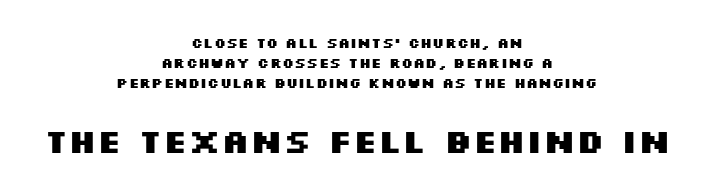
Top chunk: small. Bottom chunk: large. The horizontal fit of the characters is conventional and even. One glance says typical: line gaps are just what's usual. The typeface chosen for these lines omits serifs. Vertical strokes here are truly vertical.
